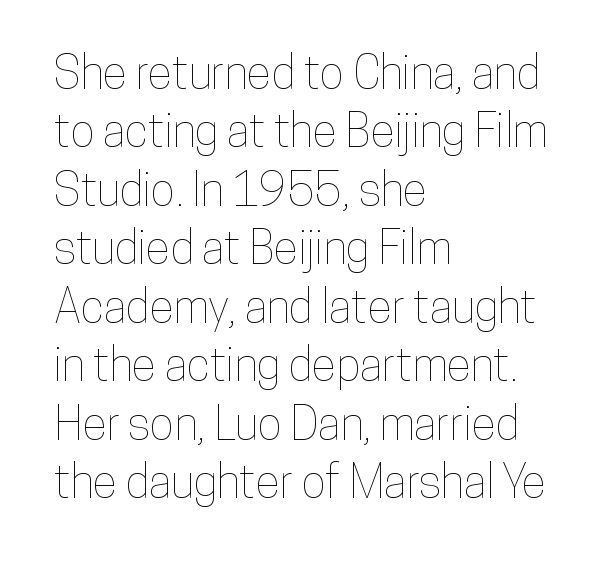
Q: Is the text italic (slanted)? A: No, it is upright.
Q: Is the text underlined? A: No.
Q: How is the paragraph aligned? A: Left-aligned.
Q: Is the spacing between letters normal or unusually wide? A: Normal.
Q: Is the spacing between lines tight, normal or loose? A: Normal.
Q: Width (condensed, normal, or wide)? A: Condensed.
Q: Stroke contrast? A: Low.
Q: x-height? A: Medium.
Q: Monospaced? A: No.
